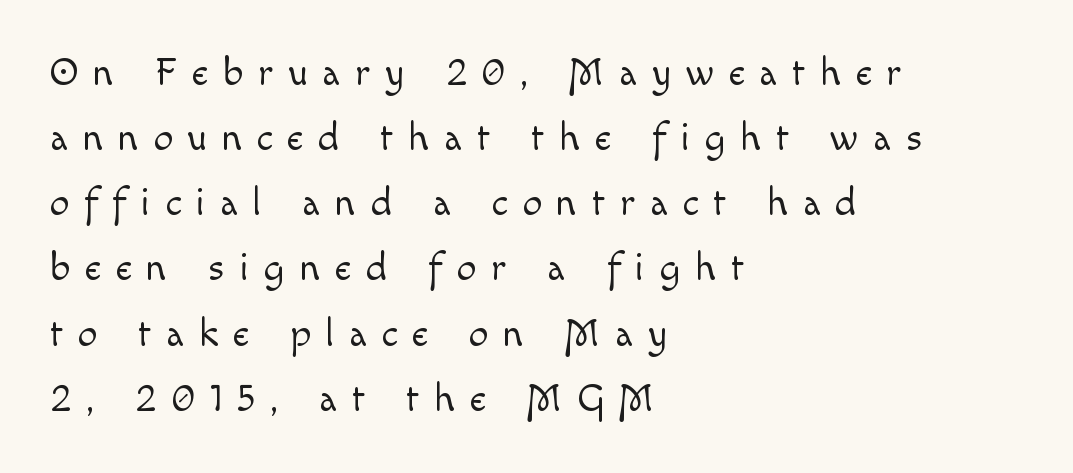
The image shows 39 px light type, upright; set left-aligned, normal line spacing (1.67x), unusually wide letter spacing (+0.38 em), not underlined; a small x-height.
